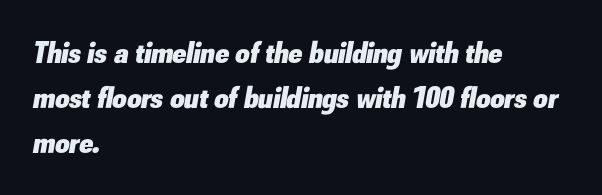
The image shows 31 px heavy type, italic (leaning right); set left-aligned, normal line spacing (1.45x), normal letter spacing, not underlined; low stroke contrast and a small x-height.
